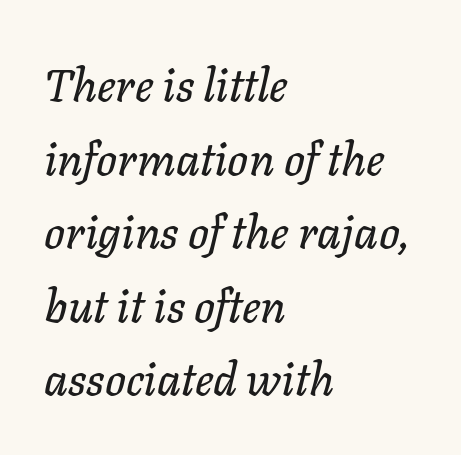
Q: Is the text italic (slanted)? A: Yes, it leans right by about 11 degrees.
Q: Is the text underlined? A: No.
Q: How is the paragraph aligned? A: Left-aligned.
Q: Is the spacing between letters normal or unusually wide? A: Normal.
Q: Is the spacing between lines tight, normal or loose? A: Normal.
Q: Width (condensed, normal, or wide)? A: Normal.
Q: Stroke contrast? A: Low.
Q: x-height? A: Medium.
Q: Monospaced? A: No.
